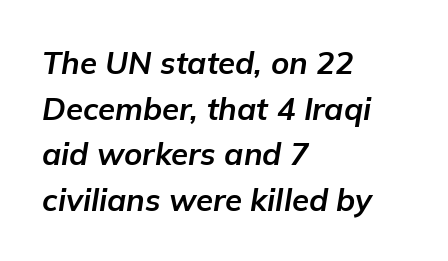
Yep, that's italic — everything's leaning. The face used here is proportionally spaced, like ordinary book or web type. Reading down the block, your eye returns to a fixed left position each line. The strokes are fattened all the way to bold. No word sits above an underline. Honestly, the letter spacing is just normal — you wouldn't notice it.
